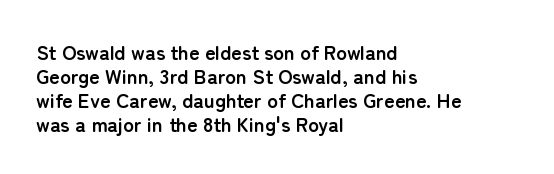
Q: Is the text bold? A: Yes.
Q: Is the text italic (slanted)? A: No, it is upright.
Q: Is the text underlined? A: No.
Q: How is the paragraph aligned? A: Left-aligned.
Q: Is the spacing between letters normal or unusually wide? A: Normal.
